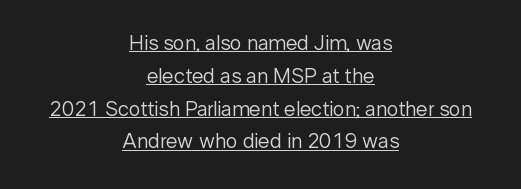
Q: Is the text bold? A: No.
Q: Is the text italic (slanted)? A: No, it is upright.
Q: Is the text underlined? A: Yes.
Q: How is the paragraph aligned? A: Centered.
Q: Is the spacing between letters normal or unusually wide? A: Normal.
Q: Is the spacing between lines tight, normal or loose? A: Normal.
